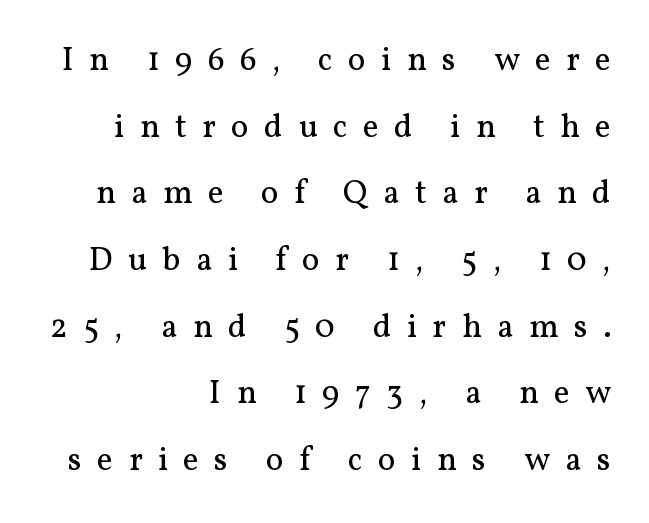
{"serif": "yes", "italic": "no", "bold": "no", "weight": "regular", "width": "normal", "stroke_contrast": "medium", "x_height": "medium", "monospaced": "no", "underline": "no", "align": "right", "line_spacing": "loose", "line_spacing_ratio": 2.02, "letter_spacing": "wide", "letter_spacing_em": 0.47, "glyph_px": 33}
